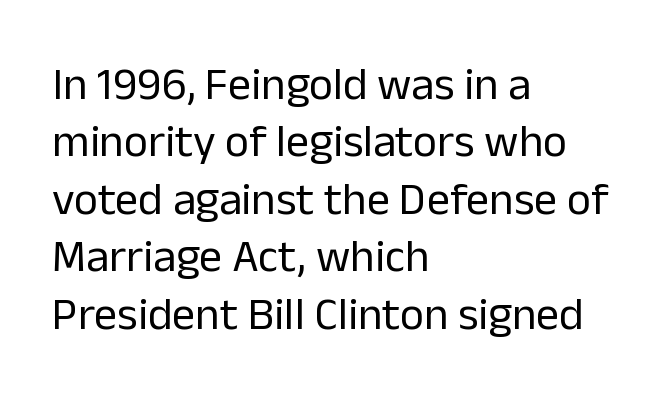
The image shows 46 px regular-weight sans-serif type, upright; set left-aligned, normal line spacing (1.25x), normal letter spacing, not underlined; low stroke contrast and a medium x-height.
